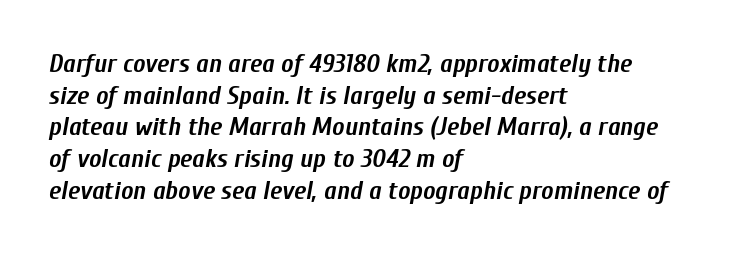
The glyphs are unaccompanied by any horizontal stroke below them. Inter-character spacing is left at the font's built-in metrics. The face used here has a pronounced slope to its letters. You'd pick this weight for a headline — it's a proper bold. Line beginnings align vertically; line endings do not.
